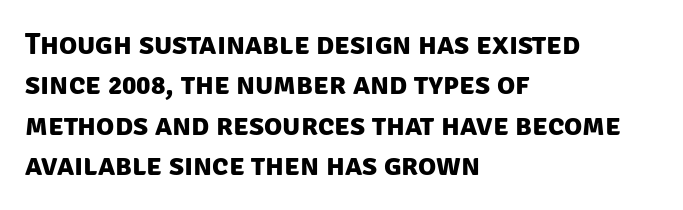
Q: Is the text bold? A: Yes.
Q: Is the typeface a serif or a sans-serif typeface? A: Sans-serif.
Q: Is the text underlined? A: No.
Q: How is the paragraph aligned? A: Left-aligned.
Q: Is the spacing between letters normal or unusually wide? A: Normal.
Q: Is the spacing between lines tight, normal or loose? A: Normal.
Q: Width (condensed, normal, or wide)? A: Normal.
Q: Stroke contrast? A: Low.
Q: x-height? A: Large.
Q: Monospaced? A: No.
